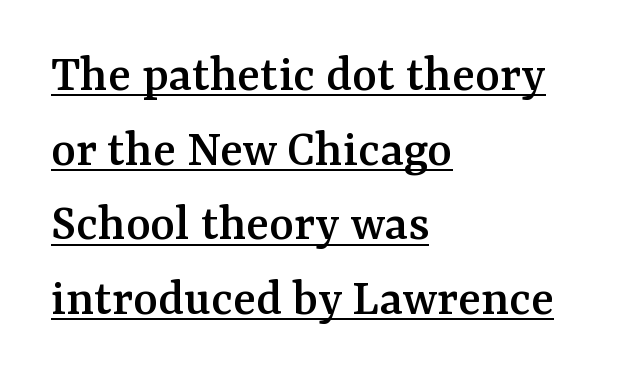
Vertical strokes here are truly vertical. Varying glyph widths throughout — classic text-font behaviour. Has an underline been added? It has. Rows of type keep a routine distance in the vertical direction.
